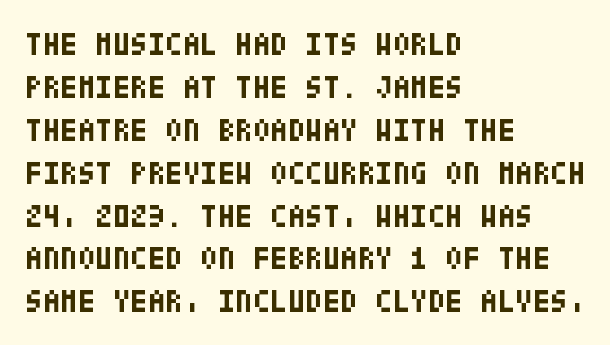
The image shows 32 px bold, condensed sans-serif type, upright; set left-aligned, normal line spacing (1.34x), normal letter spacing, not underlined; low stroke contrast and a large x-height.
